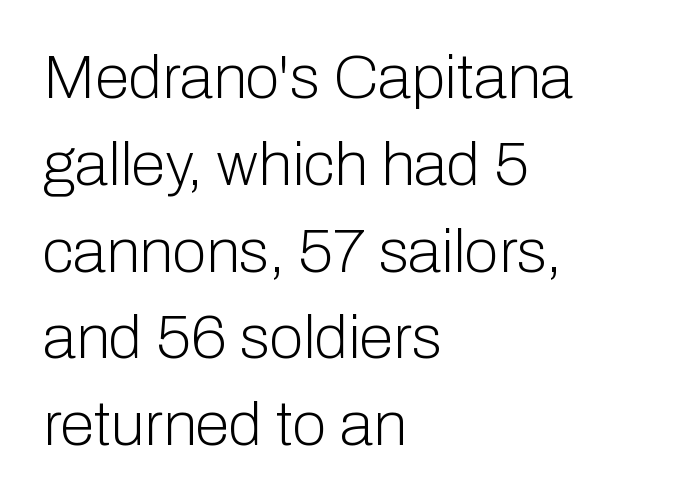
The image shows 62 px light sans-serif type, upright; set left-aligned, normal line spacing (1.4x), normal letter spacing, not underlined; low stroke contrast and a medium x-height.
